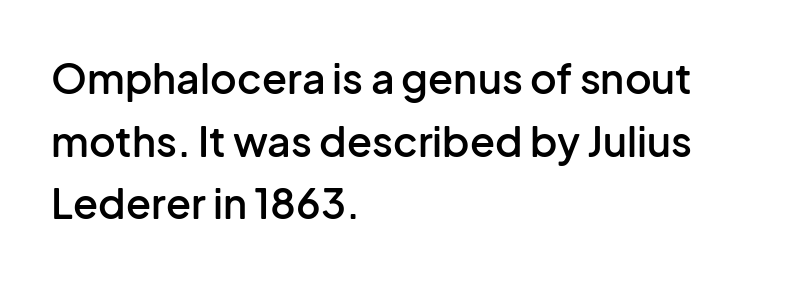
{"serif": "no", "italic": "no", "bold": "semi", "weight": "semibold", "width": "normal", "stroke_contrast": "low", "x_height": "medium", "monospaced": "no", "underline": "no", "align": "left", "line_spacing": "normal", "line_spacing_ratio": 1.53, "letter_spacing": "normal", "letter_spacing_em": 0.0, "glyph_px": 41}
